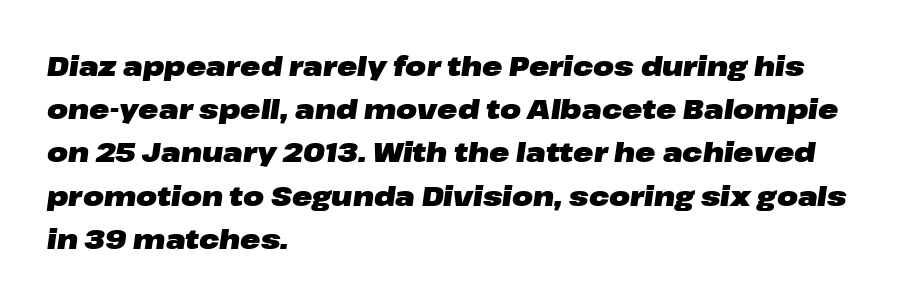
Q: Is the text bold? A: Yes.
Q: Is the text italic (slanted)? A: Yes, it leans right by about 8 degrees.
Q: Is the text underlined? A: No.
Q: How is the paragraph aligned? A: Left-aligned.
Q: Is the spacing between letters normal or unusually wide? A: Normal.
Q: Is the spacing between lines tight, normal or loose? A: Normal.
